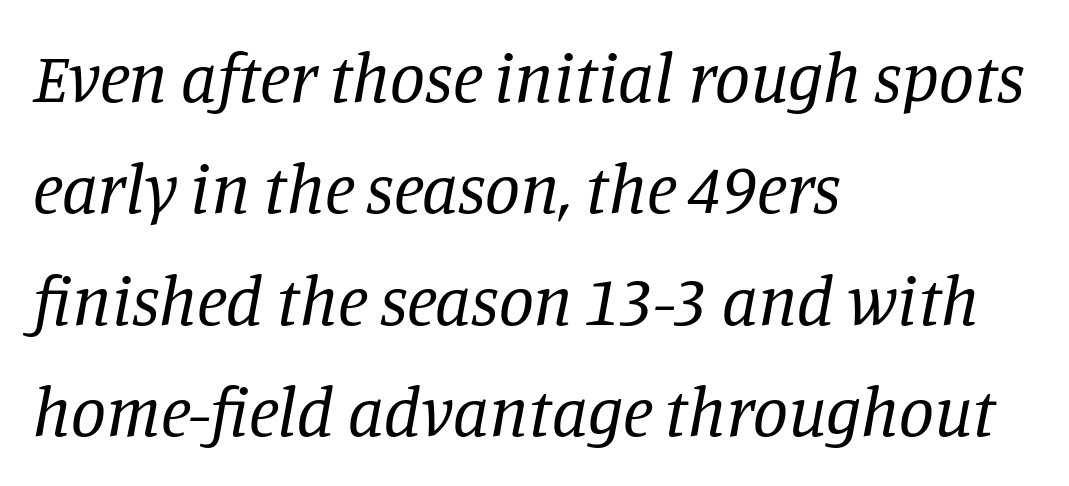
{"serif": "yes", "italic": "yes", "lean": "right", "slant_degrees": 11, "bold": "no", "weight": "regular", "width": "normal", "stroke_contrast": "low", "x_height": "large", "monospaced": "no", "underline": "no", "align": "left", "line_spacing": "normal", "line_spacing_ratio": 1.59, "letter_spacing": "normal", "letter_spacing_em": 0.0, "glyph_px": 70}
